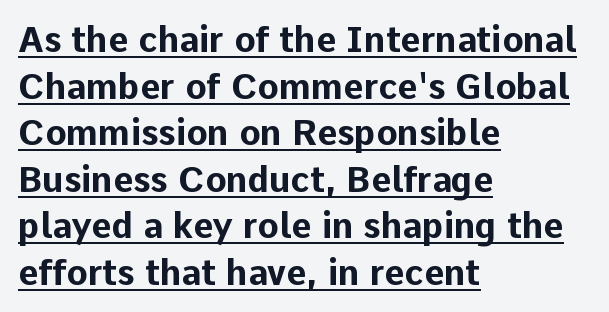
The compositor pushed each line to the left boundary. Each new line begins a customary step beneath the previous one. Pretty heavy lettering here — definitely bold. Is there an underline? Yes — a line sits under the letters. The rendering shows plain stroke endings on the letterforms — a sans-serif design. You could not count columns in this text — the font is proportionally spaced.
